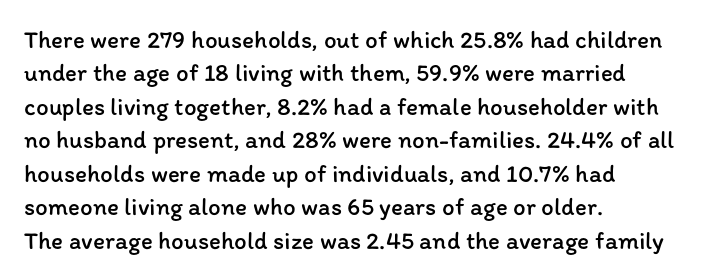
{"italic": "no", "bold": "no", "underline": "no", "align": "left", "line_spacing": "normal", "line_spacing_ratio": 1.34, "letter_spacing": "normal", "letter_spacing_em": 0.0, "glyph_px": 25}
